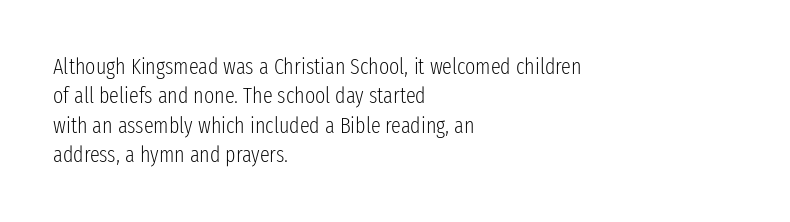
Q: Is the text bold? A: No.
Q: Is the text italic (slanted)? A: No, it is upright.
Q: Is the text underlined? A: No.
Q: How is the paragraph aligned? A: Left-aligned.
Q: Is the spacing between letters normal or unusually wide? A: Normal.
Q: Is the spacing between lines tight, normal or loose? A: Normal.
